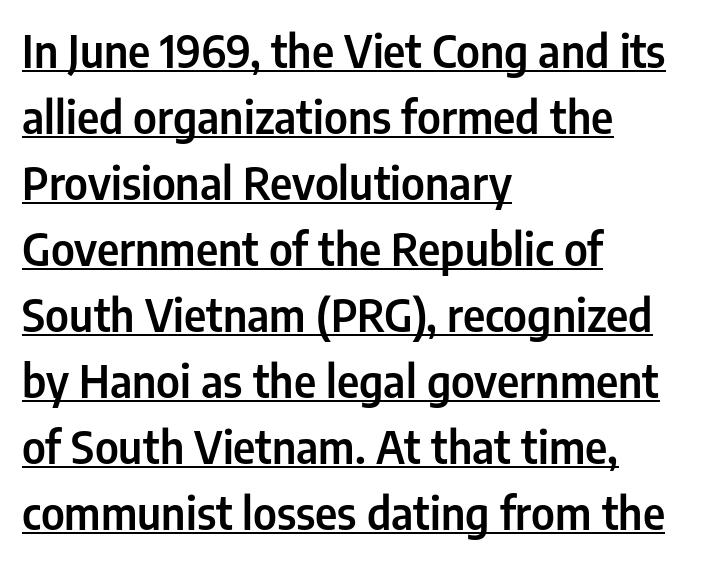
{"serif": "no", "italic": "no", "width": "condensed", "stroke_contrast": "low", "x_height": "medium", "monospaced": "no", "underline": "yes", "align": "left", "line_spacing": "normal", "line_spacing_ratio": 1.5, "letter_spacing": "normal", "letter_spacing_em": 0.0, "glyph_px": 44}
